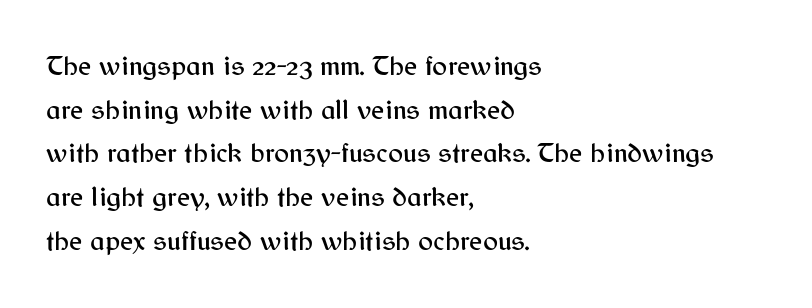
Beneath every word, the page is bare. Each letter keeps its own natural width here, so spacing adapts to shape. The passage is arranged the way most books set body copy — flush left. The lettering stays uniformly vertical, giving the passage a roman look.
